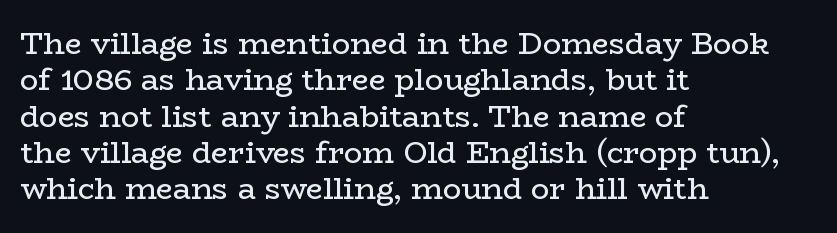
Q: Is the text bold? A: No.
Q: Is the text italic (slanted)? A: No, it is upright.
Q: Is the typeface a serif or a sans-serif typeface? A: Serif.
Q: Is the text underlined? A: No.
Q: How is the paragraph aligned? A: Left-aligned.
Q: Is the spacing between letters normal or unusually wide? A: Normal.
Q: Width (condensed, normal, or wide)? A: Wide.
Q: Stroke contrast? A: Low.
Q: x-height? A: Medium.
Q: Monospaced? A: No.
